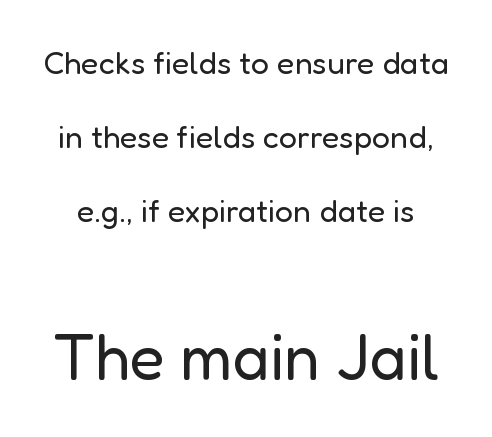
Q: Is the text bold? A: No.
Q: Is the text italic (slanted)? A: No, it is upright.
Q: Is the typeface a serif or a sans-serif typeface? A: Sans-serif.
Q: Is the text underlined? A: No.
Q: Is the spacing between letters normal or unusually wide? A: Normal.
Q: Is the spacing between lines tight, normal or loose? A: Loose.
Q: Which block of text is set in a larger size, the first (top) or the second (bottom)? A: The second (bottom) one.
Q: Width (condensed, normal, or wide)? A: Normal.
Q: Stroke contrast? A: Low.
Q: x-height? A: Medium.
Q: Monospaced? A: No.
